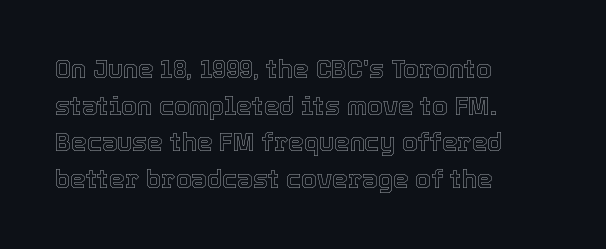
The image shows 25 px text type, upright; set left-aligned, normal line spacing (1.47x), normal letter spacing, not underlined.
